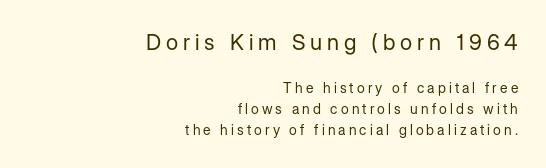
Q: Is the text bold? A: No.
Q: Is the text italic (slanted)? A: No, it is upright.
Q: Is the text underlined? A: No.
Q: How is the paragraph aligned? A: Right-aligned.
Q: Is the spacing between letters normal or unusually wide? A: Unusually wide.
Q: Is the spacing between lines tight, normal or loose? A: Normal.
Q: Which block of text is set in a larger size, the first (top) or the second (bottom)? A: The first (top) one.
